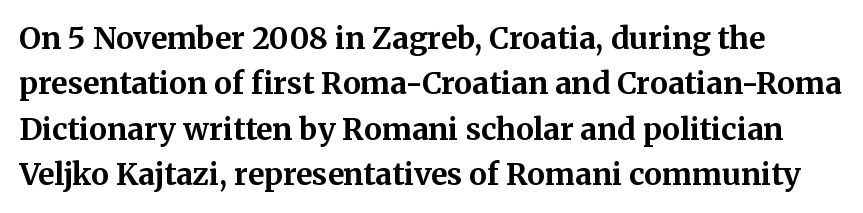
Q: Is the text bold? A: Yes.
Q: Is the text italic (slanted)? A: No, it is upright.
Q: Is the typeface a serif or a sans-serif typeface? A: Serif.
Q: Is the text underlined? A: No.
Q: Is the spacing between letters normal or unusually wide? A: Normal.
Q: Is the spacing between lines tight, normal or loose? A: Normal.
Q: Width (condensed, normal, or wide)? A: Normal.
Q: Stroke contrast? A: Medium.
Q: x-height? A: Medium.
Q: Monospaced? A: No.
